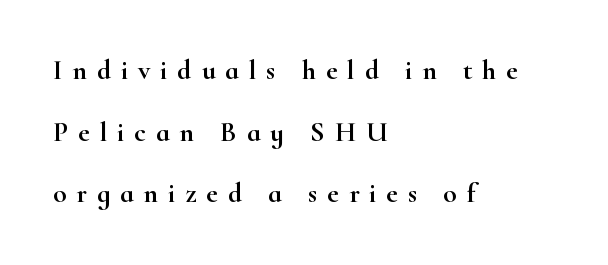
The image shows 28 px wide serif type, upright; set left-aligned, loose line spacing (2.2x), unusually wide letter spacing (+0.35 em), not underlined; high stroke contrast and a small x-height.
